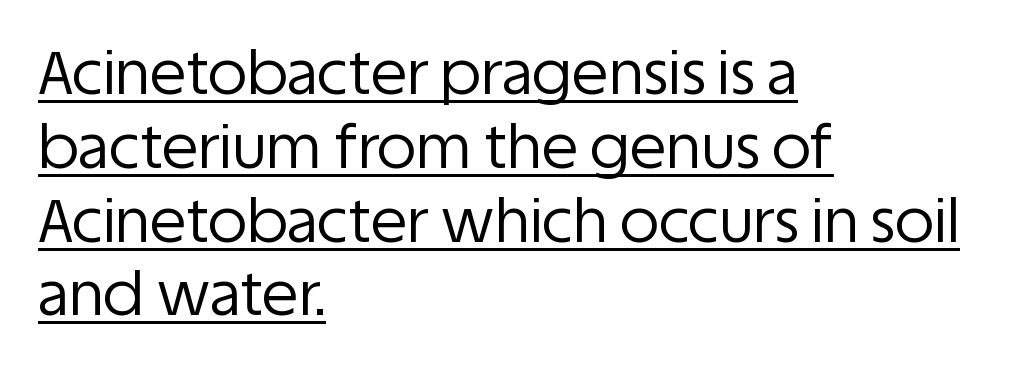
Q: Is the text bold? A: No.
Q: Is the text italic (slanted)? A: No, it is upright.
Q: Is the typeface a serif or a sans-serif typeface? A: Sans-serif.
Q: Is the text underlined? A: Yes.
Q: How is the paragraph aligned? A: Left-aligned.
Q: Is the spacing between letters normal or unusually wide? A: Normal.
Q: Width (condensed, normal, or wide)? A: Normal.
Q: Stroke contrast? A: Low.
Q: x-height? A: Large.
Q: Monospaced? A: No.
